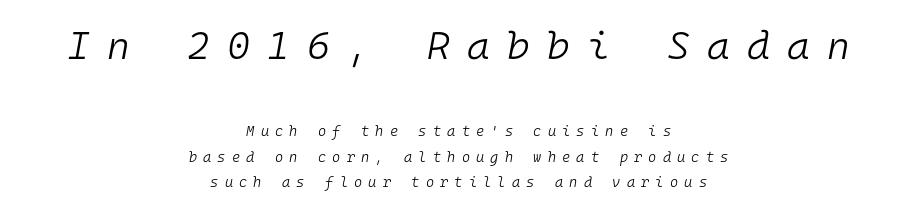
Q: Is the text bold? A: No.
Q: Is the text italic (slanted)? A: Yes, it leans right by about 10 degrees.
Q: Is the text underlined? A: No.
Q: How is the paragraph aligned? A: Centered.
Q: Is the spacing between letters normal or unusually wide? A: Unusually wide.
Q: Which block of text is set in a larger size, the first (top) or the second (bottom)? A: The first (top) one.
Q: Width (condensed, normal, or wide)? A: Normal.
Q: Stroke contrast? A: Low.
Q: x-height? A: Medium.
Q: Monospaced? A: Yes.
